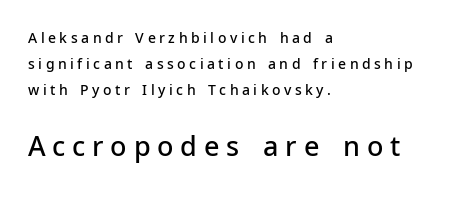
Q: Is the text bold? A: Semi-bold.
Q: Is the text italic (slanted)? A: No, it is upright.
Q: Is the text underlined? A: No.
Q: How is the paragraph aligned? A: Left-aligned.
Q: Is the spacing between letters normal or unusually wide? A: Unusually wide.
Q: Which block of text is set in a larger size, the first (top) or the second (bottom)? A: The second (bottom) one.
